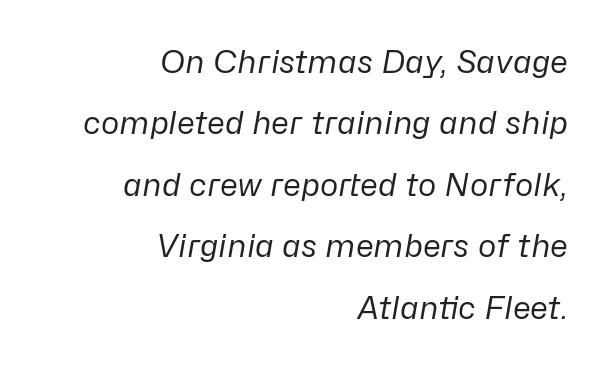
{"italic": "yes", "lean": "right", "slant_degrees": 10, "bold": "no", "weight": "regular", "width": "normal", "stroke_contrast": "low", "x_height": "medium", "monospaced": "no", "underline": "no", "align": "right", "line_spacing": "loose", "line_spacing_ratio": 1.98, "letter_spacing": "normal", "letter_spacing_em": 0.0, "glyph_px": 31}
